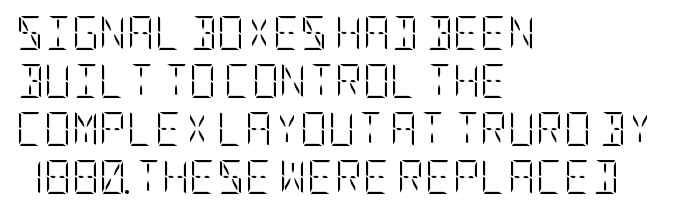
{"italic": "no", "bold": "no", "weight": "light", "width": "condensed", "stroke_contrast": "low", "x_height": "large", "underline": "no", "align": "left", "line_spacing": "normal", "line_spacing_ratio": 1.41, "letter_spacing": "normal", "letter_spacing_em": 0.0, "glyph_px": 34}
